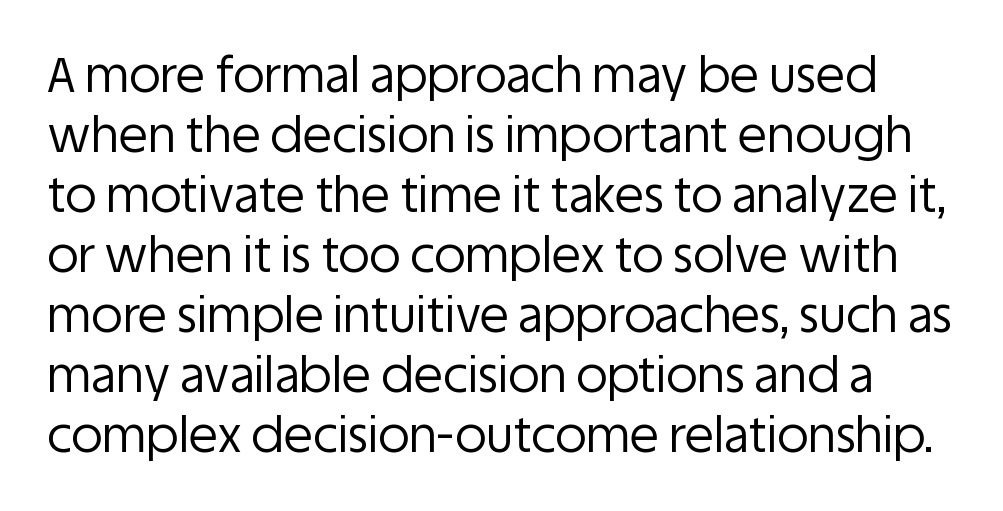
{"serif": "no", "italic": "no", "bold": "no", "weight": "regular", "width": "normal", "stroke_contrast": "low", "x_height": "large", "monospaced": "no", "underline": "no", "line_spacing": "normal", "line_spacing_ratio": 1.25, "letter_spacing": "normal", "letter_spacing_em": 0.0, "glyph_px": 48}
